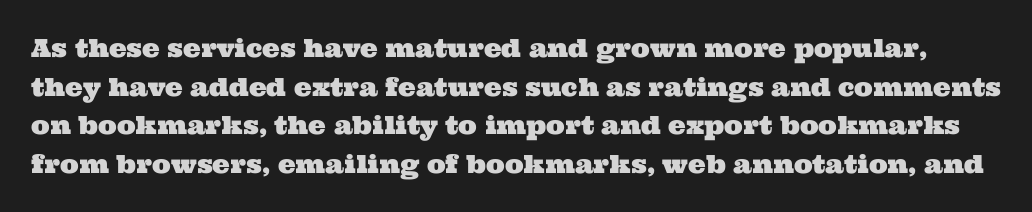
The passage shown has conventional tracking throughout. Rows of type keep a routine distance in the vertical direction. The space beneath each line is pristine and unruled.
